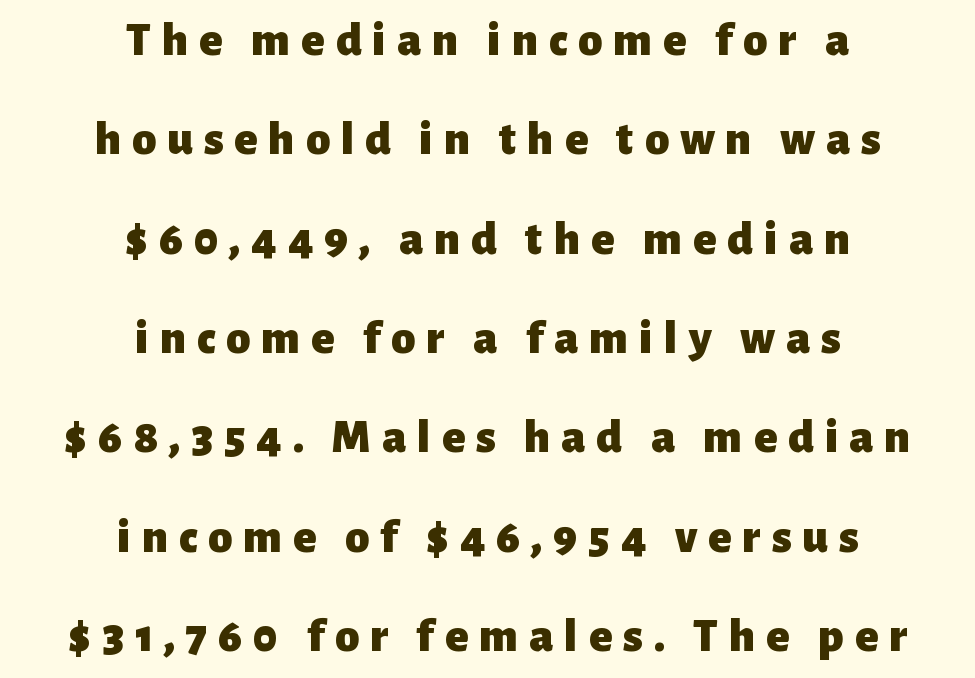
Centered paragraph, ragged on both sides. Do the letters lean? They stand straight. The space between consecutive lines is lavish. On the weight axis this lands at bold, roughly 700.
